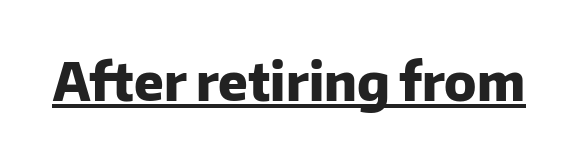
The image shows 52 px heavy sans-serif type, upright; set normal letter spacing, underlined; low stroke contrast and a medium x-height.
